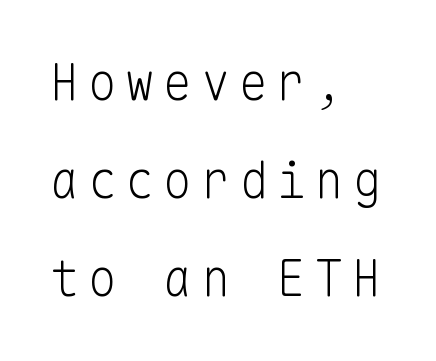
The image shows 49 px light sans-serif type, upright, monospaced; set left-aligned, loose line spacing (2.0x), not underlined; low stroke contrast and a medium x-height.
